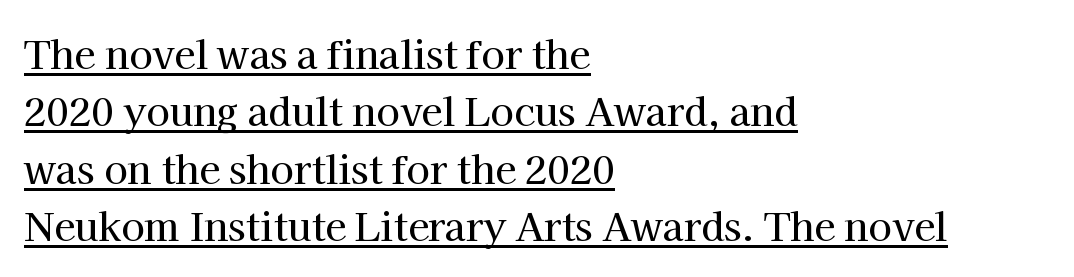
{"serif": "yes", "italic": "no", "width": "normal", "stroke_contrast": "high", "x_height": "medium", "monospaced": "no", "underline": "yes", "align": "left", "line_spacing": "normal", "line_spacing_ratio": 1.51, "letter_spacing": "normal", "letter_spacing_em": 0.0, "glyph_px": 38}
